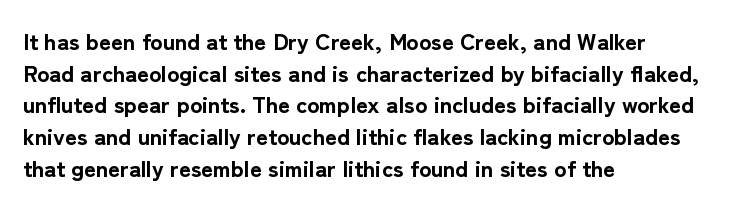
Q: Is the text bold? A: Yes.
Q: Is the text italic (slanted)? A: No, it is upright.
Q: Is the text underlined? A: No.
Q: How is the paragraph aligned? A: Left-aligned.
Q: Is the spacing between letters normal or unusually wide? A: Normal.
Q: Is the spacing between lines tight, normal or loose? A: Normal.
